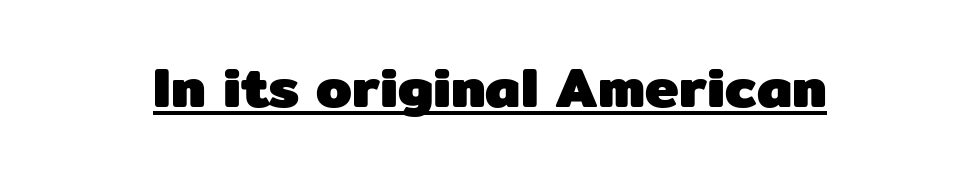
{"serif": "no", "italic": "no", "bold": "yes", "weight": "heavy", "width": "normal", "stroke_contrast": "low", "x_height": "medium", "monospaced": "no", "underline": "yes", "letter_spacing": "normal", "letter_spacing_em": 0.0, "glyph_px": 57}
